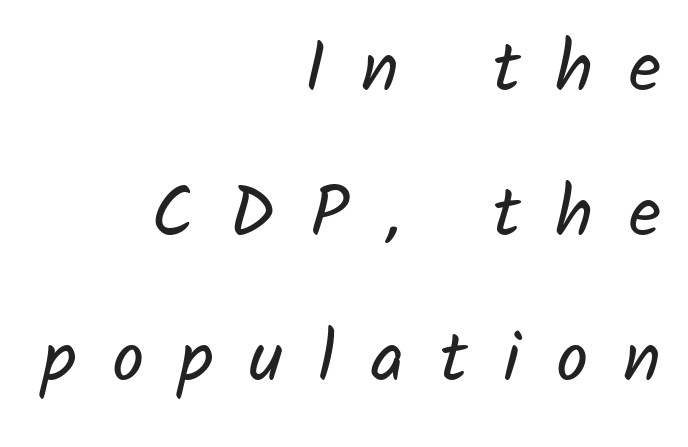
{"serif": "no", "bold": "no", "weight": "regular", "width": "normal", "stroke_contrast": "low", "x_height": "medium", "monospaced": "no", "underline": "no", "align": "right", "line_spacing": "loose", "line_spacing_ratio": 2.04, "letter_spacing": "wide", "letter_spacing_em": 0.5, "glyph_px": 71}
